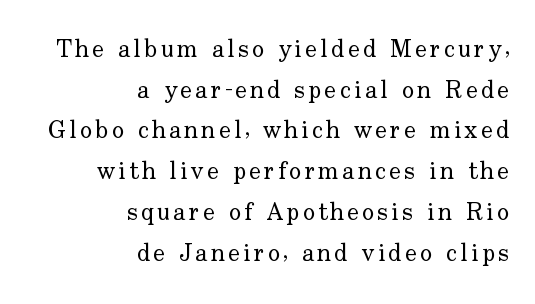
Q: Is the text bold? A: No.
Q: Is the text italic (slanted)? A: No, it is upright.
Q: Is the text underlined? A: No.
Q: How is the paragraph aligned? A: Right-aligned.
Q: Is the spacing between lines tight, normal or loose? A: Normal.
